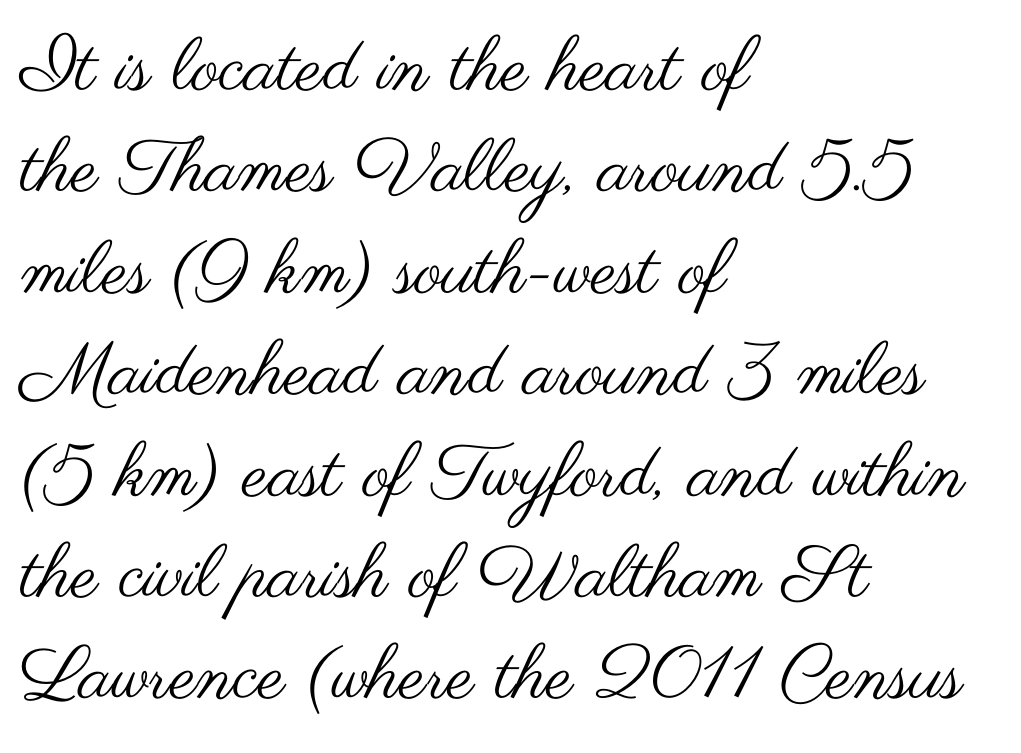
{"serif": "no", "bold": "no", "weight": "regular", "width": "wide", "stroke_contrast": "medium", "x_height": "small", "monospaced": "no", "underline": "no", "align": "left", "line_spacing": "normal", "line_spacing_ratio": 1.37, "letter_spacing": "normal", "letter_spacing_em": 0.0, "glyph_px": 74}
